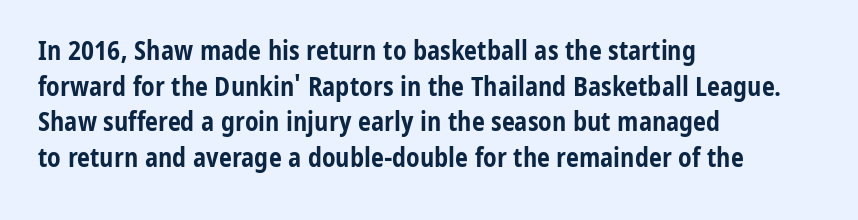
The image shows 26 px bold type, upright; set left-aligned, normal line spacing (1.37x), normal letter spacing, not underlined.
